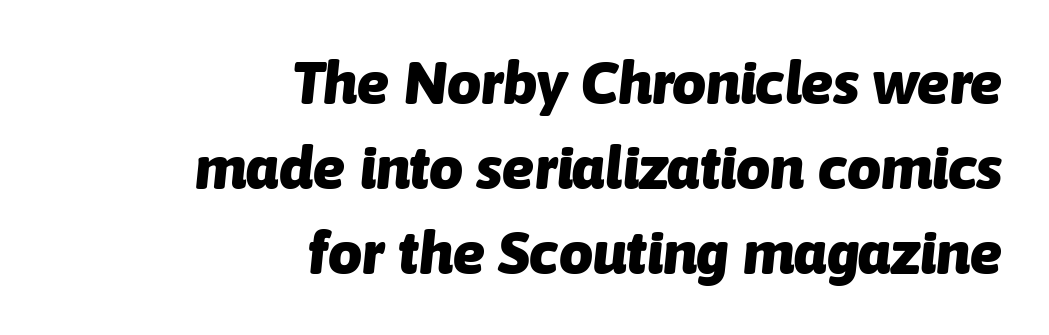
Q: Is the text bold? A: Yes.
Q: Is the text italic (slanted)? A: Yes, it leans right by about 6 degrees.
Q: Is the text underlined? A: No.
Q: How is the paragraph aligned? A: Right-aligned.
Q: Is the spacing between letters normal or unusually wide? A: Normal.
Q: Is the spacing between lines tight, normal or loose? A: Normal.
Q: Width (condensed, normal, or wide)? A: Normal.
Q: Stroke contrast? A: Low.
Q: x-height? A: Medium.
Q: Monospaced? A: No.
